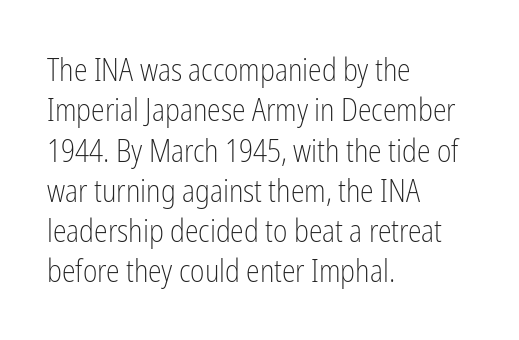
Q: Is the text bold? A: No.
Q: Is the text italic (slanted)? A: No, it is upright.
Q: Is the typeface a serif or a sans-serif typeface? A: Sans-serif.
Q: Is the text underlined? A: No.
Q: How is the paragraph aligned? A: Left-aligned.
Q: Is the spacing between letters normal or unusually wide? A: Normal.
Q: Is the spacing between lines tight, normal or loose? A: Normal.
Q: Width (condensed, normal, or wide)? A: Condensed.
Q: Stroke contrast? A: Low.
Q: x-height? A: Medium.
Q: Monospaced? A: No.
